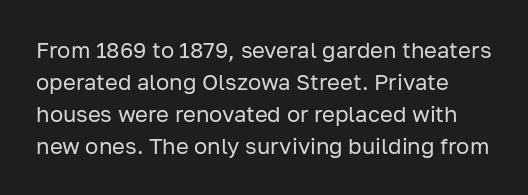
Nope, not italic — everything's standing straight. Descenders are the only things crossing below the line. This rendering leaves character spacing at its baseline value. A typesetter would call this leading conventional body-copy spacing.
